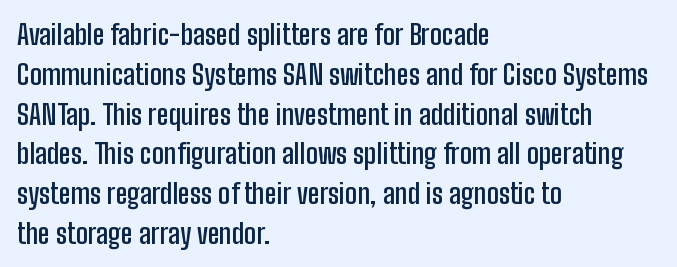
{"serif": "no", "italic": "no", "bold": "semi", "weight": "semibold", "width": "condensed", "stroke_contrast": "low", "x_height": "medium", "monospaced": "no", "underline": "no", "align": "left", "line_spacing": "normal", "line_spacing_ratio": 1.42, "letter_spacing": "normal", "letter_spacing_em": 0.0, "glyph_px": 28}
